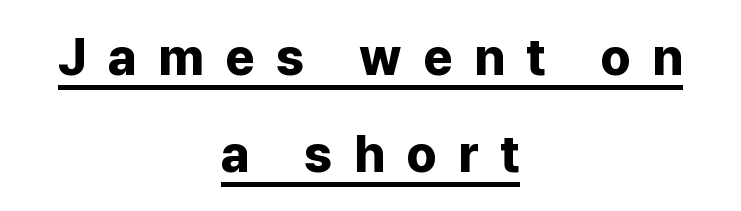
Q: Is the text bold? A: Yes.
Q: Is the text italic (slanted)? A: No, it is upright.
Q: Is the typeface a serif or a sans-serif typeface? A: Sans-serif.
Q: Is the text underlined? A: Yes.
Q: How is the paragraph aligned? A: Centered.
Q: Is the spacing between letters normal or unusually wide? A: Unusually wide.
Q: Is the spacing between lines tight, normal or loose? A: Loose.
Q: Width (condensed, normal, or wide)? A: Normal.
Q: Stroke contrast? A: Low.
Q: x-height? A: Medium.
Q: Monospaced? A: No.
